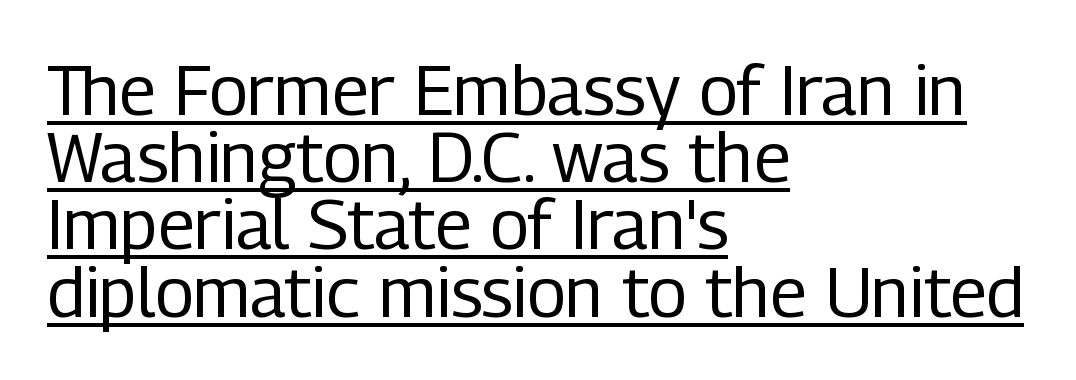
The image shows 70 px regular-weight, condensed sans-serif type, upright; set left-aligned, tight line spacing (0.96x), normal letter spacing, underlined; low stroke contrast and a medium x-height.
